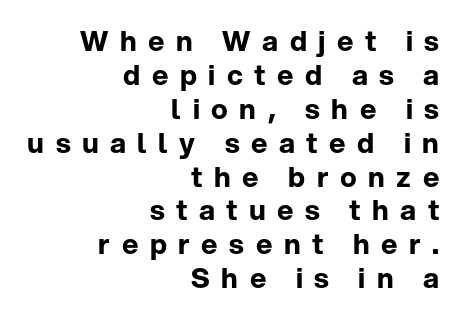
Q: Is the text bold? A: Yes.
Q: Is the text italic (slanted)? A: No, it is upright.
Q: Is the typeface a serif or a sans-serif typeface? A: Sans-serif.
Q: Is the text underlined? A: No.
Q: How is the paragraph aligned? A: Right-aligned.
Q: Is the spacing between letters normal or unusually wide? A: Unusually wide.
Q: Width (condensed, normal, or wide)? A: Normal.
Q: Stroke contrast? A: Low.
Q: x-height? A: Medium.
Q: Monospaced? A: No.
